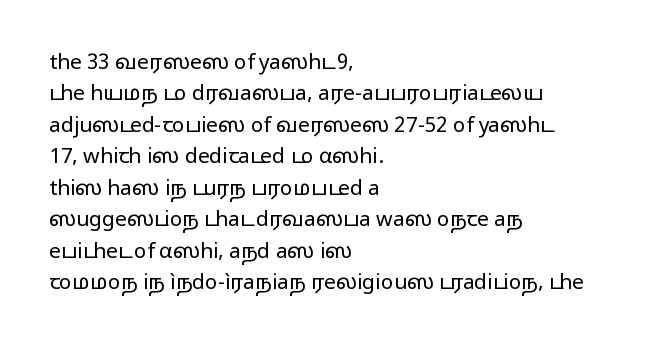
Each row of text sits above clean, open space. Italic? Not at all — the glyphs are vertical. Typeset ragged right — the left edge is the straight one. Each word holds together tightly as a unit, with standard inter-letter gaps. Interline gaps are of average width in this sample.
